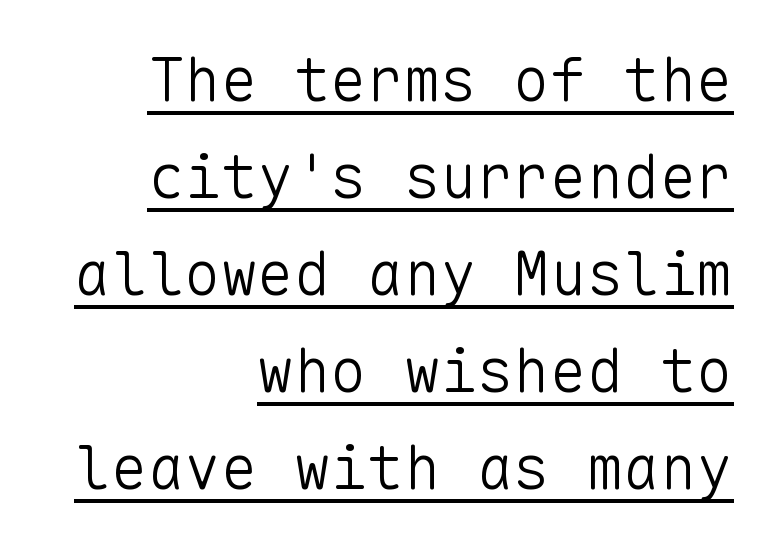
Q: Is the text bold? A: No.
Q: Is the text italic (slanted)? A: No, it is upright.
Q: Is the typeface a serif or a sans-serif typeface? A: Sans-serif.
Q: Is the text underlined? A: Yes.
Q: How is the paragraph aligned? A: Right-aligned.
Q: Is the spacing between letters normal or unusually wide? A: Normal.
Q: Is the spacing between lines tight, normal or loose? A: Normal.
Q: Width (condensed, normal, or wide)? A: Normal.
Q: Stroke contrast? A: Low.
Q: x-height? A: Medium.
Q: Monospaced? A: Yes.
